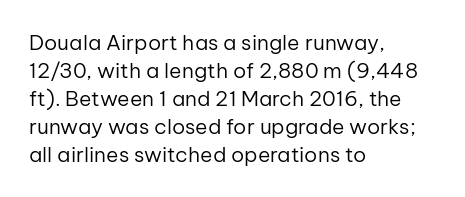
The paragraph has a hard left edge and a soft right edge. Rows of type keep a routine distance in the vertical direction. The letters sit at their default tracking, neither squeezed nor spread. Posture: vertical.
